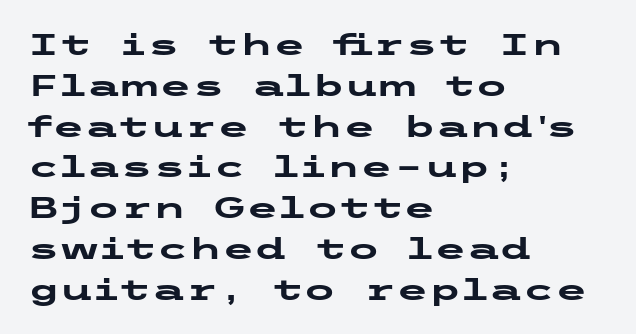
{"serif": "no", "italic": "no", "bold": "yes", "weight": "heavy", "width": "wide", "stroke_contrast": "low", "x_height": "medium", "underline": "no", "align": "left", "line_spacing": "normal", "line_spacing_ratio": 1.36, "letter_spacing": "normal", "letter_spacing_em": 0.0, "glyph_px": 30}
